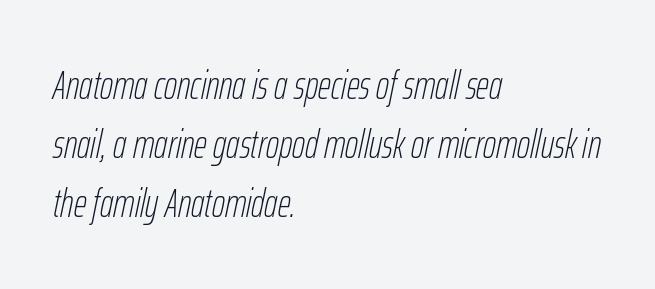
Q: Is the text bold? A: No.
Q: Is the text italic (slanted)? A: Yes, it leans right by about 12 degrees.
Q: Is the text underlined? A: No.
Q: How is the paragraph aligned? A: Left-aligned.
Q: Is the spacing between letters normal or unusually wide? A: Normal.
Q: Is the spacing between lines tight, normal or loose? A: Normal.
Q: Width (condensed, normal, or wide)? A: Condensed.
Q: Stroke contrast? A: Low.
Q: x-height? A: Medium.
Q: Monospaced? A: No.
